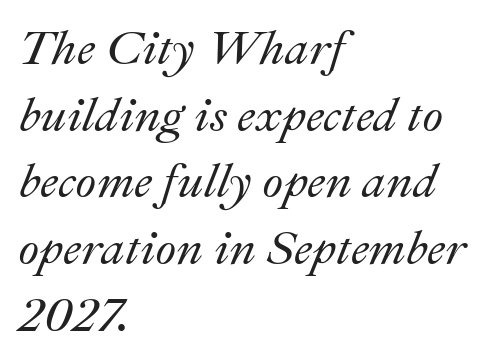
Compared with a centered layout, this one pins lines to the left instead. The space beneath each line is pristine and unruled. The letterforms sit shoulder to shoulder at normal distance. These lines are rendered in a variable-pitch font. A normal amount of white space separates one row of letters from the next.
